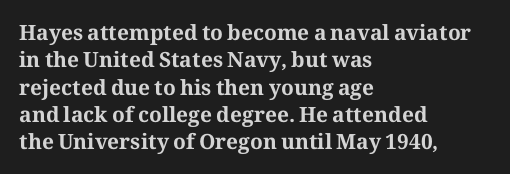
The rendering anchors every line to the left-hand side. This is the regular roman posture of the typeface. A normal amount of white space separates one row of letters from the next. The face used here is rendered with its standard letterfit. A clean baseline with only descenders dipping below it. The sample has been set heavy, in full bold.
